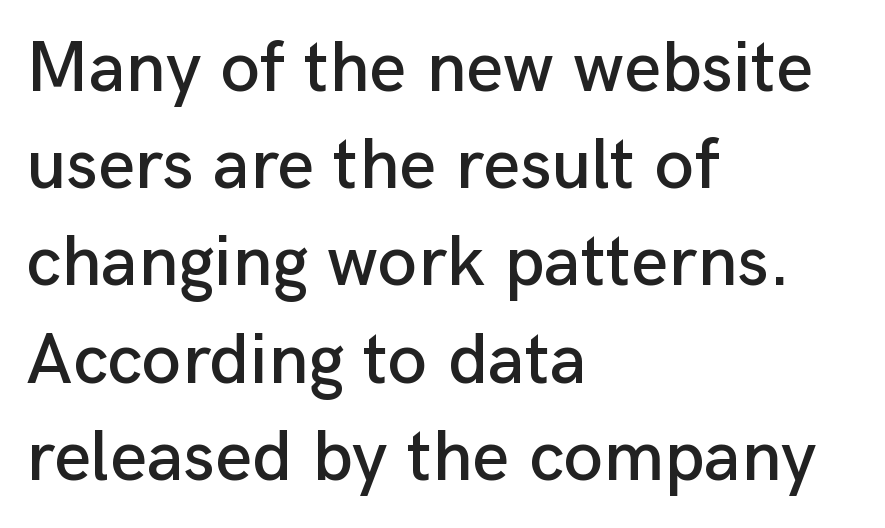
{"serif": "no", "italic": "no", "width": "normal", "stroke_contrast": "low", "x_height": "medium", "monospaced": "no", "underline": "no", "align": "left", "line_spacing": "normal", "line_spacing_ratio": 1.35, "letter_spacing": "normal", "letter_spacing_em": 0.0, "glyph_px": 72}
